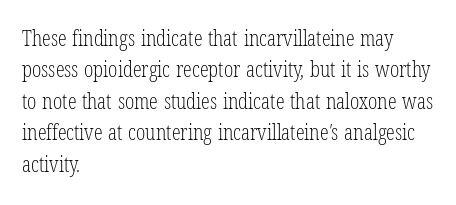
Q: Is the text bold? A: No.
Q: Is the text underlined? A: No.
Q: How is the paragraph aligned? A: Left-aligned.
Q: Is the spacing between letters normal or unusually wide? A: Normal.
Q: Is the spacing between lines tight, normal or loose? A: Normal.
